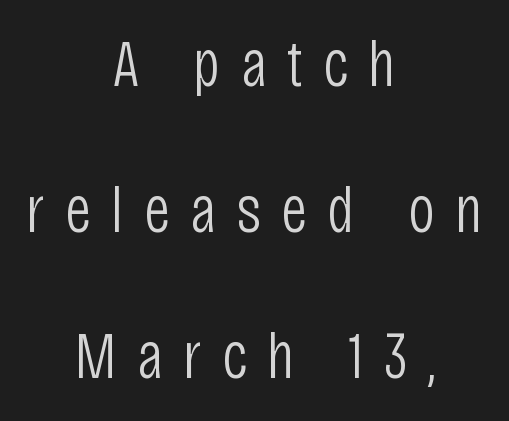
The image shows 67 px light, condensed sans-serif type, upright; set centered, loose line spacing (2.18x), unusually wide letter spacing (+0.3 em), not underlined; low stroke contrast and a large x-height.
